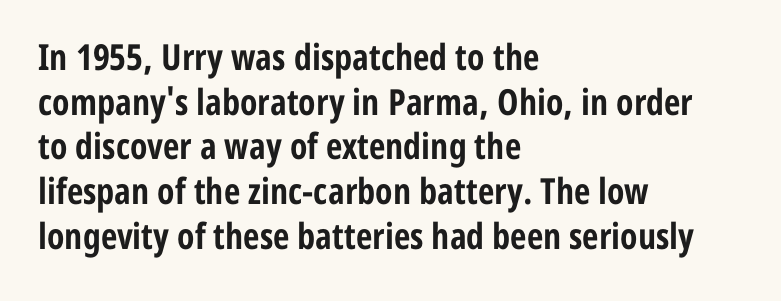
The image shows 36 px bold, condensed sans-serif type, upright; set left-aligned, line spacing 1.24x, normal letter spacing, not underlined; low stroke contrast and a medium x-height.
